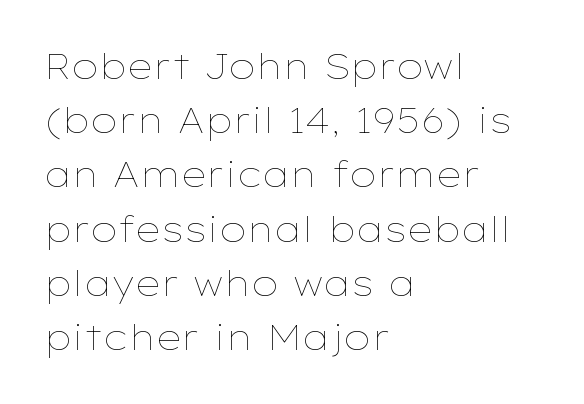
{"italic": "no", "bold": "no", "weight": "thin", "width": "wide", "stroke_contrast": "low", "x_height": "medium", "monospaced": "no", "underline": "no", "align": "left", "line_spacing": "normal", "line_spacing_ratio": 1.55, "letter_spacing": "normal", "letter_spacing_em": 0.0, "glyph_px": 35}
